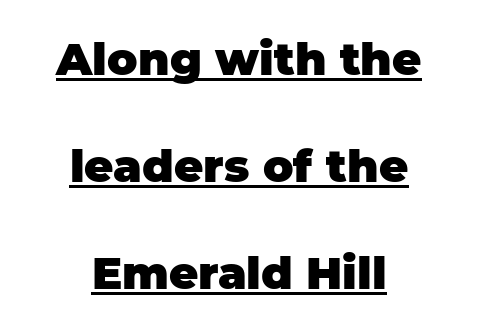
What decoration does the sample have? An underline. A typesetter would call this zero additional tracking. Ascenders rise straight up at ninety degrees. In terms of weight, the rendering is a true, heavy bold.
